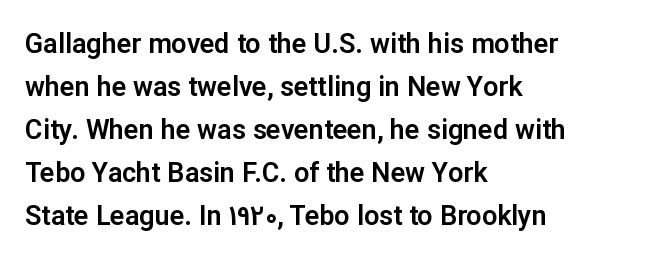
{"italic": "no", "underline": "no", "align": "left", "line_spacing": "normal", "line_spacing_ratio": 1.59, "letter_spacing": "normal", "letter_spacing_em": 0.0, "glyph_px": 27}
